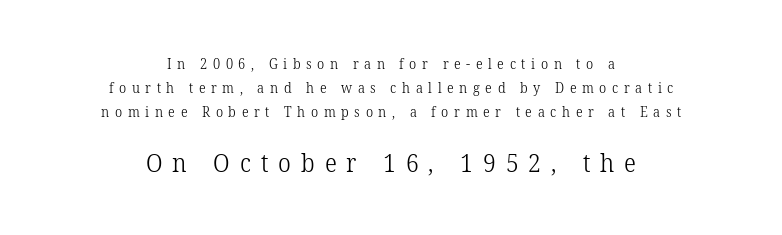
Q: Is the text bold? A: No.
Q: Is the text italic (slanted)? A: No, it is upright.
Q: Is the text underlined? A: No.
Q: How is the paragraph aligned? A: Centered.
Q: Is the spacing between letters normal or unusually wide? A: Unusually wide.
Q: Is the spacing between lines tight, normal or loose? A: Normal.
Q: Which block of text is set in a larger size, the first (top) or the second (bottom)? A: The second (bottom) one.
